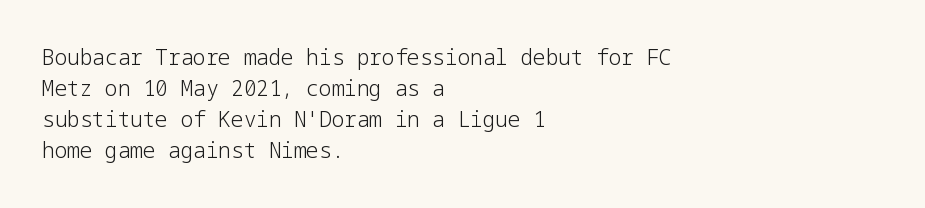
No chunkiness to these letters — they're not bold. The area under the type is left untouched. This rendering uses left alignment, leaving the right contour irregular. The font's upright variant was chosen for this text. Compared with typical body copy, the letter spacing here is the same.
